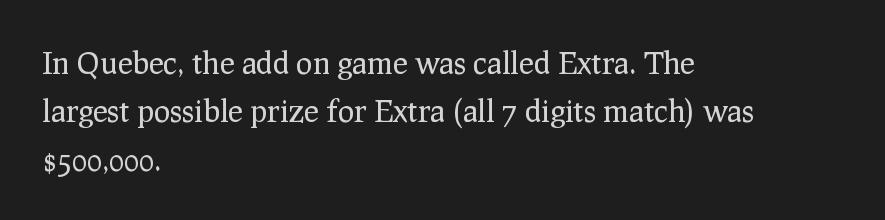
Q: Is the text bold? A: No.
Q: Is the text italic (slanted)? A: No, it is upright.
Q: Is the typeface a serif or a sans-serif typeface? A: Serif.
Q: Is the text underlined? A: No.
Q: How is the paragraph aligned? A: Left-aligned.
Q: Is the spacing between letters normal or unusually wide? A: Normal.
Q: Is the spacing between lines tight, normal or loose? A: Normal.
Q: Width (condensed, normal, or wide)? A: Normal.
Q: Stroke contrast? A: Low.
Q: x-height? A: Medium.
Q: Monospaced? A: No.
